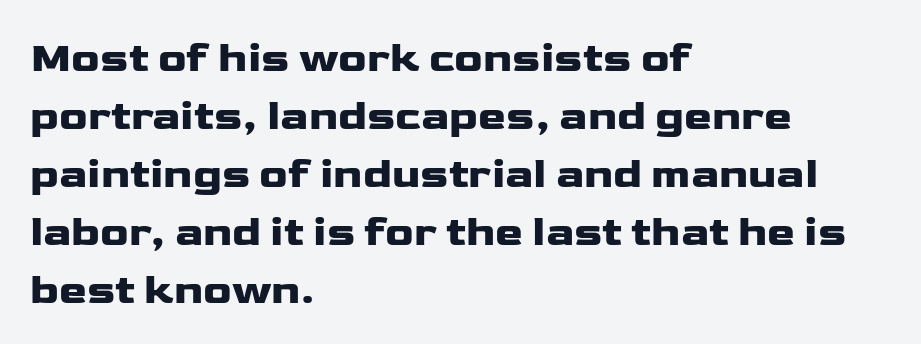
Q: Is the text italic (slanted)? A: No, it is upright.
Q: Is the typeface a serif or a sans-serif typeface? A: Sans-serif.
Q: Is the text underlined? A: No.
Q: How is the paragraph aligned? A: Left-aligned.
Q: Is the spacing between letters normal or unusually wide? A: Normal.
Q: Is the spacing between lines tight, normal or loose? A: Normal.
Q: Width (condensed, normal, or wide)? A: Wide.
Q: Stroke contrast? A: Low.
Q: x-height? A: Medium.
Q: Monospaced? A: No.
